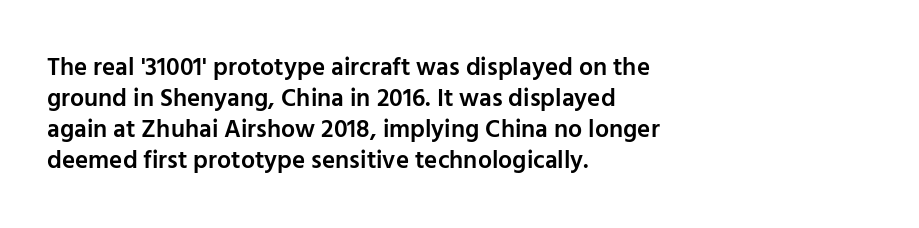
The image shows 25 px text type, upright; set left-aligned, line spacing 1.24x, normal letter spacing, not underlined.
